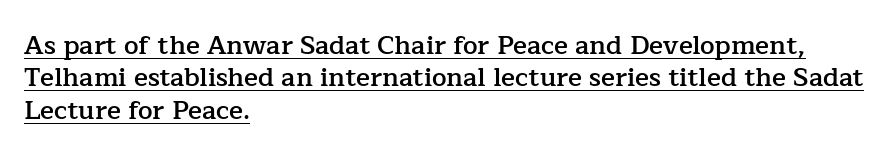
{"italic": "no", "bold": "semi", "underline": "yes", "align": "left", "line_spacing": "normal", "line_spacing_ratio": 1.25, "letter_spacing": "normal", "letter_spacing_em": 0.0, "glyph_px": 26}
